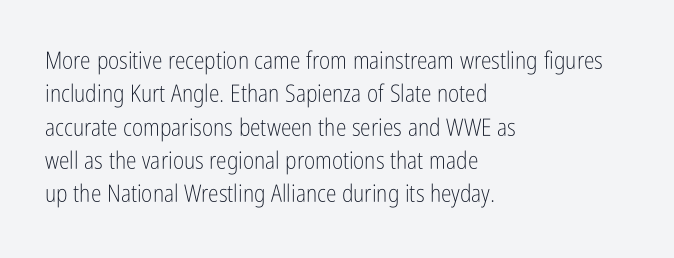
The image shows 24 px text type, upright; set left-aligned, normal line spacing (1.39x), normal letter spacing, not underlined.
